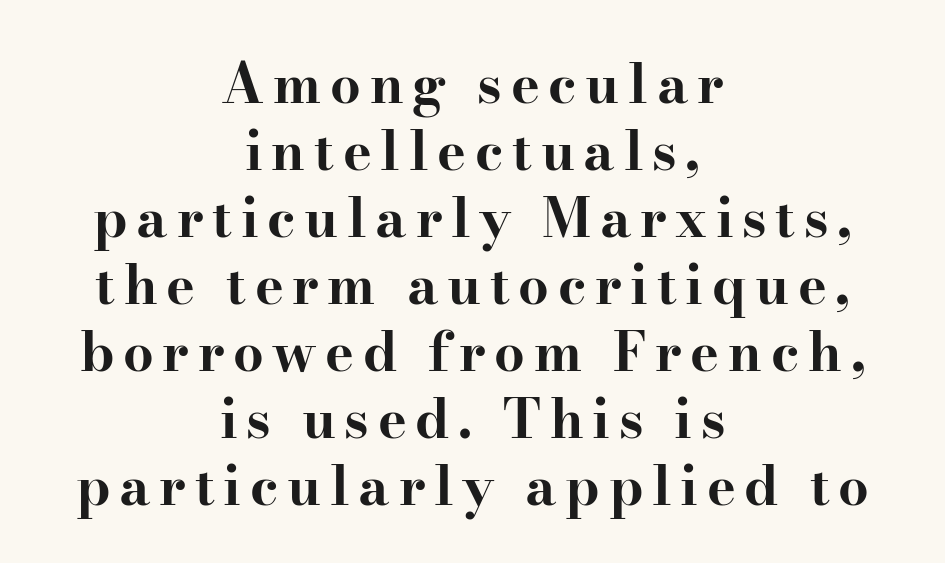
Each letter's strokes conclude with small projecting serifs. Is this a fixed-width face? No — the glyphs have proportional, varying widths. Line starts and ends both wander, symmetrically. Check the space under the baseline: it is left empty. When letters stand straight like this, we call the style roman or upright. The strokes are fattened all the way to bold.
